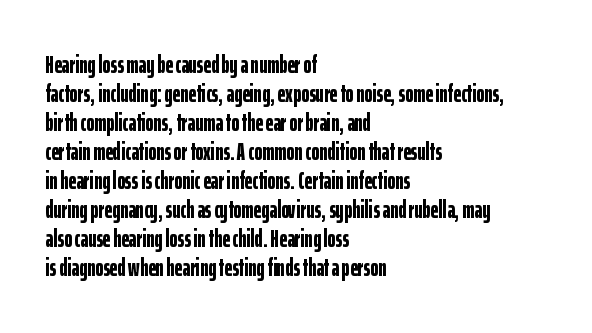
The image shows 24 px bold type, upright; set left-aligned, line spacing 1.21x, normal letter spacing, not underlined.
